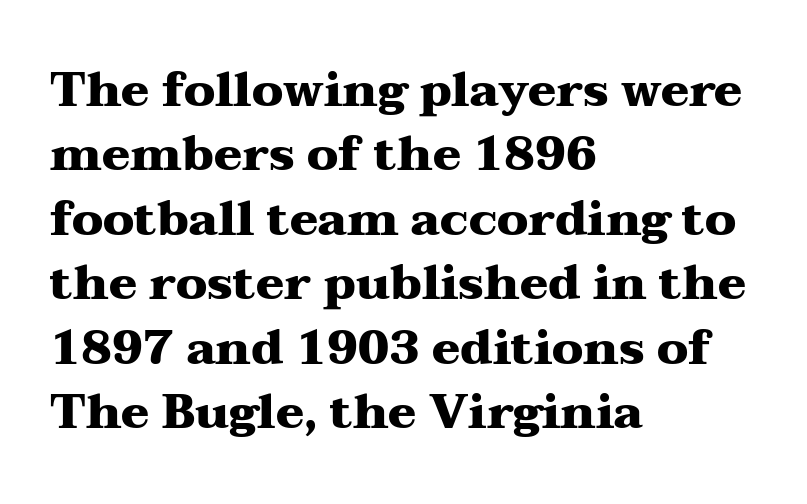
{"serif": "yes", "italic": "no", "bold": "yes", "weight": "heavy", "width": "wide", "stroke_contrast": "medium", "x_height": "medium", "monospaced": "no", "underline": "no", "align": "left", "line_spacing": "normal", "line_spacing_ratio": 1.37, "letter_spacing": "normal", "letter_spacing_em": 0.0, "glyph_px": 47}
